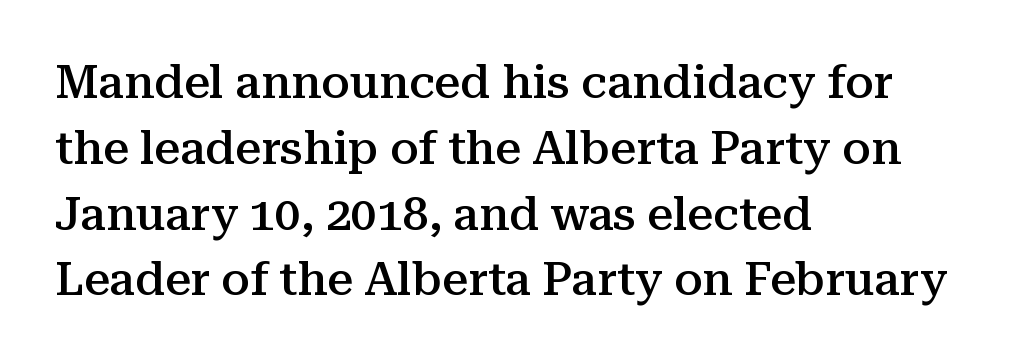
{"serif": "yes", "italic": "no", "bold": "semi", "weight": "semibold", "width": "normal", "stroke_contrast": "medium", "x_height": "medium", "monospaced": "no", "underline": "no", "align": "left", "line_spacing": "normal", "line_spacing_ratio": 1.43, "letter_spacing": "normal", "letter_spacing_em": 0.0, "glyph_px": 46}
